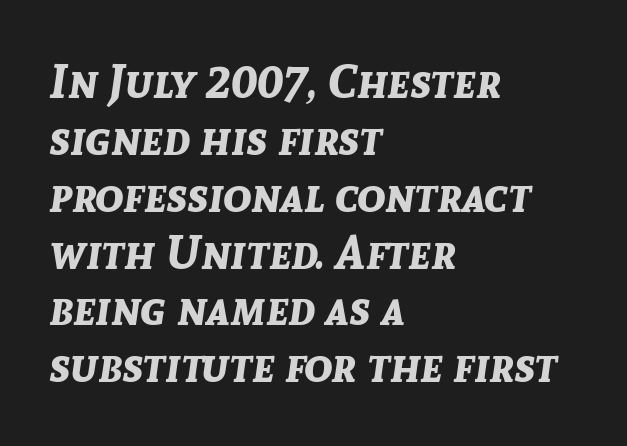
Yep, that's italic — everything's leaning. Letters rest on an invisible, unmarked baseline. Standard letterfit; no display-style spreading of the glyphs. Which margin do the lines hug? The left one — the right edge is uneven. Varying glyph widths throughout — classic text-font behaviour.
